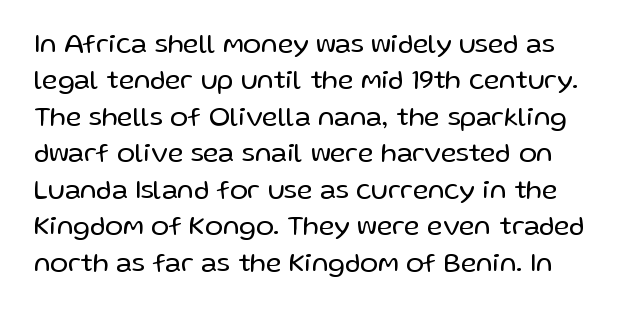
Q: Is the text bold? A: No.
Q: Is the text italic (slanted)? A: No, it is upright.
Q: Is the text underlined? A: No.
Q: Is the spacing between letters normal or unusually wide? A: Normal.
Q: Is the spacing between lines tight, normal or loose? A: Normal.
